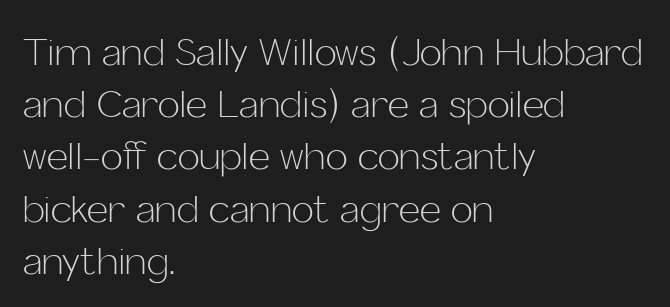
{"serif": "no", "italic": "no", "bold": "no", "weight": "light", "width": "normal", "stroke_contrast": "low", "x_height": "medium", "monospaced": "no", "underline": "no", "align": "left", "line_spacing": "normal", "line_spacing_ratio": 1.41, "letter_spacing": "normal", "letter_spacing_em": 0.0, "glyph_px": 37}
